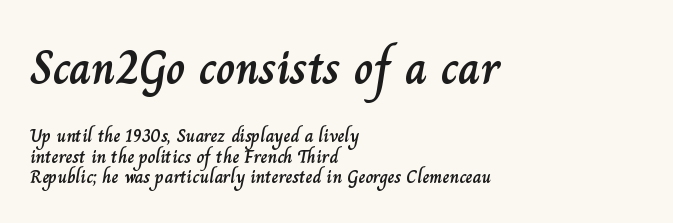
{"width": "normal", "stroke_contrast": "low", "x_height": "small", "monospaced": "no", "underline": "no", "align": "left", "line_spacing": "tight", "line_spacing_ratio": 1.08, "letter_spacing": "normal", "letter_spacing_em": 0.0, "larger_block": "first", "size_ratio": 2.53, "glyph_px": 48}
